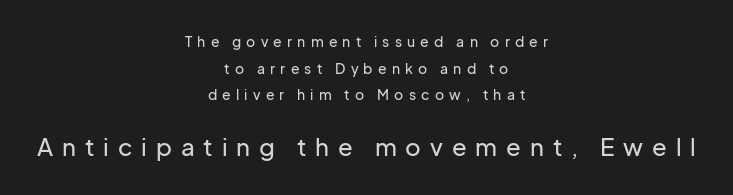
{"italic": "no", "underline": "no", "align": "center", "line_spacing": "loose", "line_spacing_ratio": 1.91, "letter_spacing": "wide", "letter_spacing_em": 0.37, "larger_block": "second", "size_ratio": 1.71, "glyph_px": 24}
